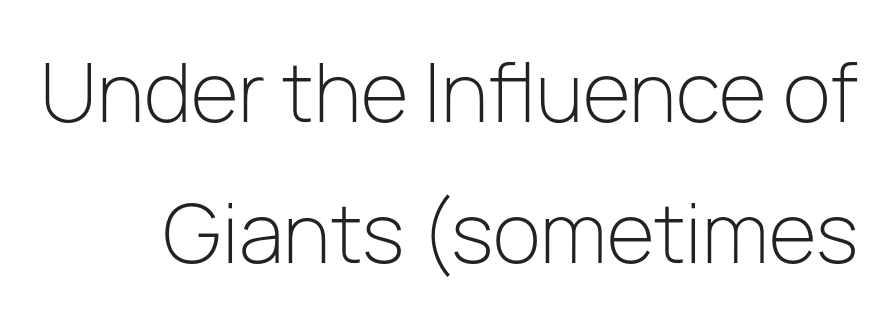
A clean baseline with only descenders dipping below it. Examine the stroke ends and you'll find no serifs. Proportional: the letters do not fall into vertical columns. This is the regular roman posture of the typeface.
